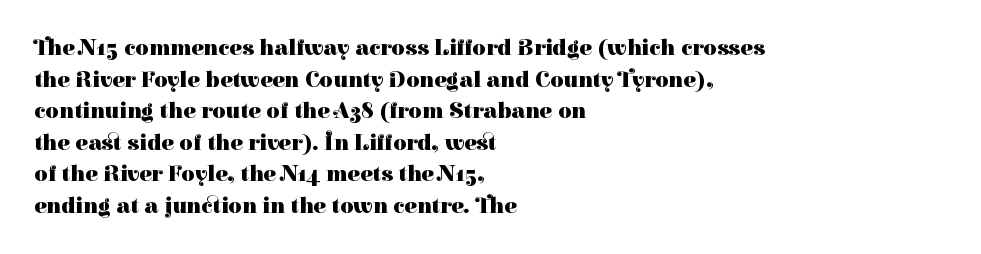
One glance says typical: line gaps are just what's usual. The letters stand upright; this is a roman face. These lines stack with their left ends in a neat column. Bold? Absolutely — the strokes are thick and heavy.
